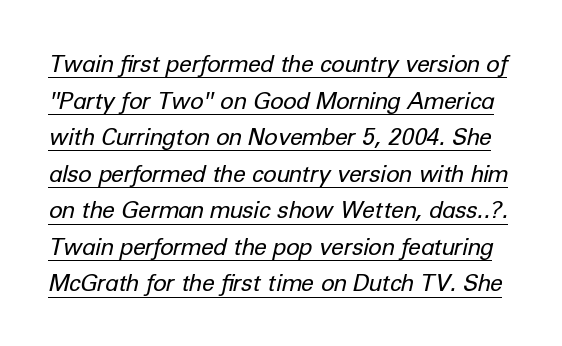
The image shows 23 px text type, italic (leaning right); set normal line spacing (1.59x), normal letter spacing, underlined.
